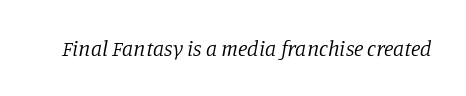
{"italic": "yes", "lean": "right", "slant_degrees": 11, "bold": "no", "underline": "no", "letter_spacing": "normal", "letter_spacing_em": 0.0, "glyph_px": 22}
